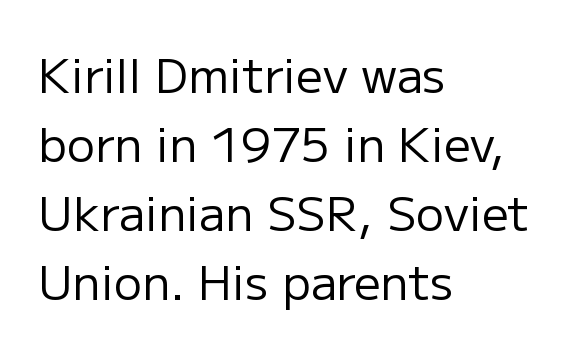
{"serif": "no", "italic": "no", "bold": "no", "weight": "regular", "width": "normal", "stroke_contrast": "low", "x_height": "medium", "monospaced": "no", "underline": "no", "align": "left", "line_spacing": "normal", "line_spacing_ratio": 1.47, "letter_spacing": "normal", "letter_spacing_em": 0.0, "glyph_px": 47}
